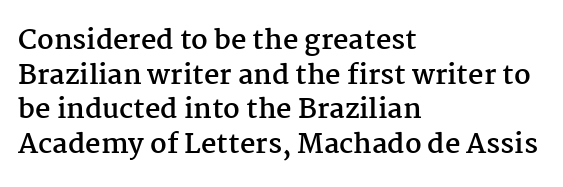
{"italic": "no", "bold": "yes", "underline": "no", "align": "left", "line_spacing": "normal", "line_spacing_ratio": 1.28, "letter_spacing": "normal", "letter_spacing_em": 0.0, "glyph_px": 27}
